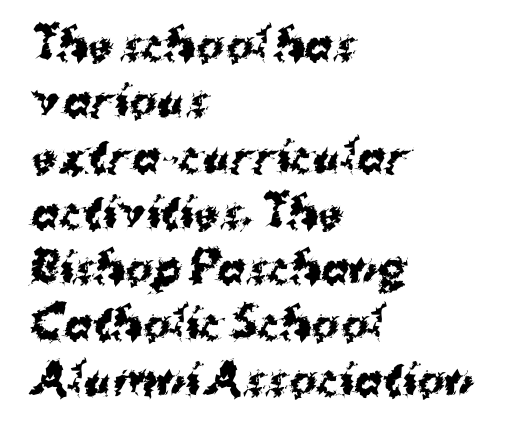
Q: Is the text bold? A: Yes.
Q: Is the typeface a serif or a sans-serif typeface? A: Sans-serif.
Q: Is the text underlined? A: No.
Q: How is the paragraph aligned? A: Left-aligned.
Q: Is the spacing between letters normal or unusually wide? A: Normal.
Q: Is the spacing between lines tight, normal or loose? A: Normal.
Q: Width (condensed, normal, or wide)? A: Normal.
Q: Stroke contrast? A: Medium.
Q: x-height? A: Medium.
Q: Monospaced? A: No.
